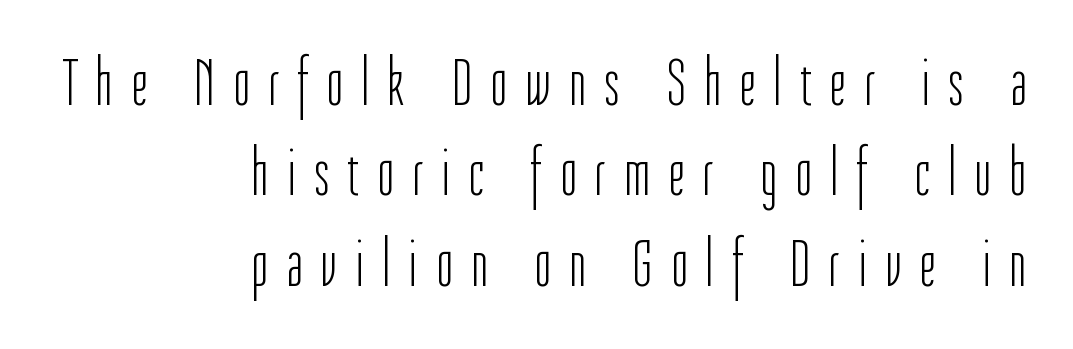
Q: Is the text bold? A: No.
Q: Is the text italic (slanted)? A: No, it is upright.
Q: Is the typeface a serif or a sans-serif typeface? A: Sans-serif.
Q: Is the text underlined? A: No.
Q: How is the paragraph aligned? A: Right-aligned.
Q: Is the spacing between letters normal or unusually wide? A: Unusually wide.
Q: Is the spacing between lines tight, normal or loose? A: Normal.
Q: Width (condensed, normal, or wide)? A: Condensed.
Q: Stroke contrast? A: Low.
Q: x-height? A: Medium.
Q: Monospaced? A: No.
